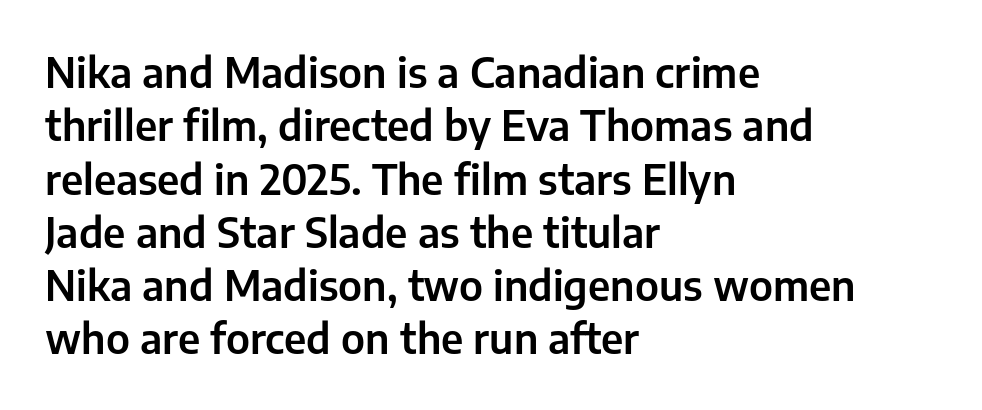
The lettering stays uniformly vertical, giving the passage a roman look. Tracking here is standard; glyphs follow each other at the usual distance. The gap between lines stays unmarked. Serif or sans? Sans — the stroke terminals are bare. Compared with a centered layout, this one pins lines to the left instead. You could not count columns in this text — the font is proportionally spaced.
